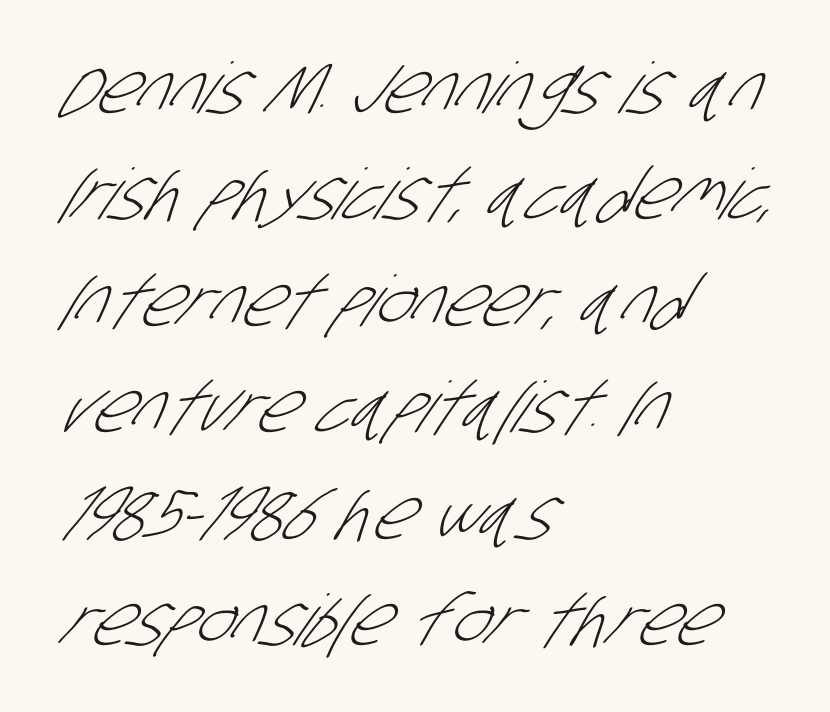
Baseline-to-baseline distance is the conventional proportion of letter height. The face used here is rendered with its standard letterfit. A quiet, ordinary-to-light weight characterises the typeface. Spacing verdict: proportional, widths tailored to each character.
